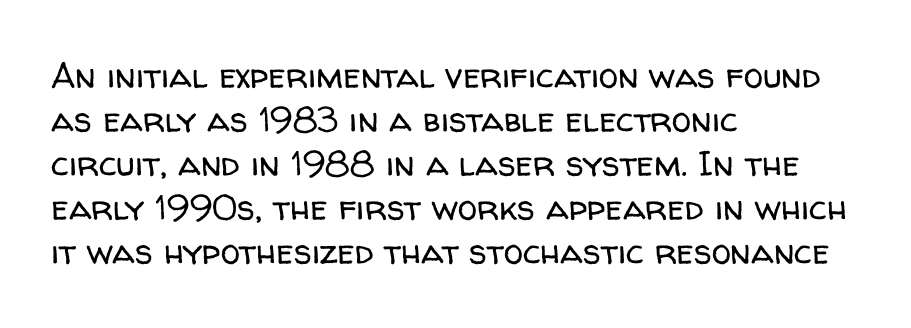
{"serif": "no", "italic": "no", "bold": "no", "weight": "regular", "width": "normal", "stroke_contrast": "low", "x_height": "medium", "monospaced": "no", "underline": "no", "align": "left", "line_spacing": "normal", "line_spacing_ratio": 1.26, "letter_spacing": "normal", "letter_spacing_em": 0.0, "glyph_px": 35}
